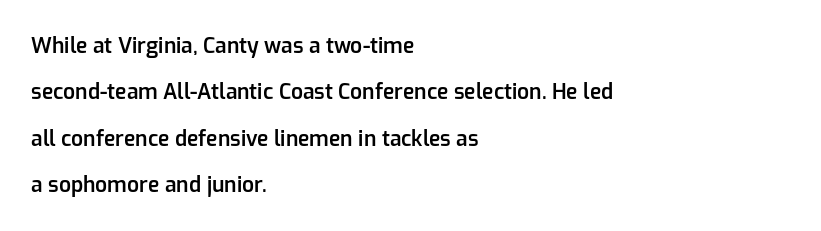
{"italic": "no", "bold": "semi", "underline": "no", "align": "left", "line_spacing": "loose", "line_spacing_ratio": 2.21, "letter_spacing": "normal", "letter_spacing_em": 0.0, "glyph_px": 21}
